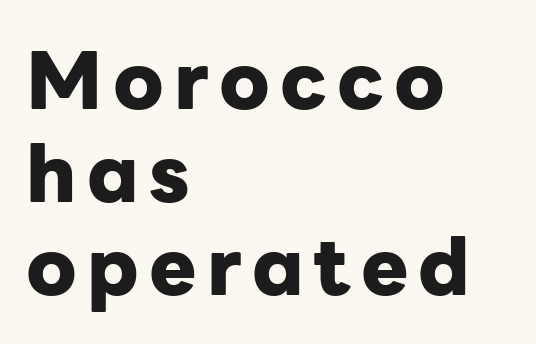
The image shows 79 px heavy sans-serif type, upright; set left-aligned, line spacing 1.18x, not underlined; low stroke contrast and a medium x-height.
